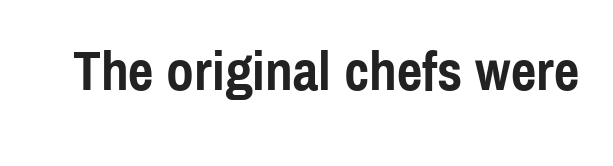
{"serif": "no", "italic": "no", "bold": "yes", "weight": "semibold", "width": "condensed", "x_height": "medium", "monospaced": "no", "underline": "no", "letter_spacing": "normal", "letter_spacing_em": 0.0, "glyph_px": 56}
